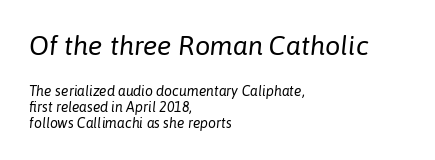
{"italic": "yes", "lean": "right", "slant_degrees": 6, "bold": "no", "underline": "no", "align": "left", "line_spacing": "tight", "line_spacing_ratio": 1.15, "letter_spacing": "normal", "letter_spacing_em": 0.0, "larger_block": "first", "size_ratio": 1.93, "glyph_px": 27}
